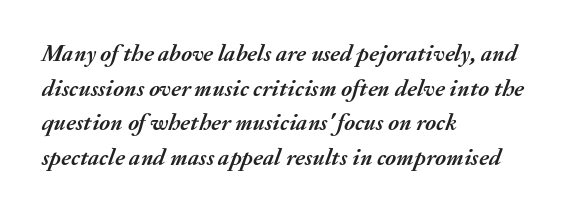
{"italic": "yes", "lean": "right", "slant_degrees": 20, "bold": "yes", "underline": "no", "align": "left", "line_spacing": "normal", "line_spacing_ratio": 1.44, "letter_spacing": "normal", "letter_spacing_em": 0.0, "glyph_px": 24}
